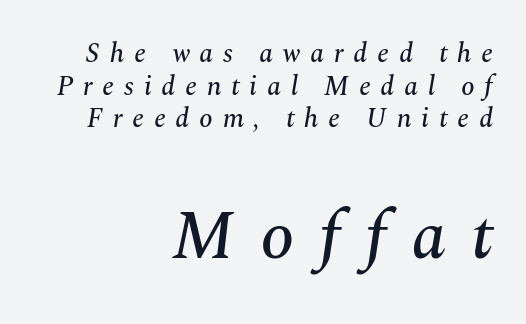
Q: Is the text italic (slanted)? A: Yes, it leans right by about 10 degrees.
Q: Is the typeface a serif or a sans-serif typeface? A: Serif.
Q: Is the text underlined? A: No.
Q: How is the paragraph aligned? A: Right-aligned.
Q: Is the spacing between letters normal or unusually wide? A: Unusually wide.
Q: Which block of text is set in a larger size, the first (top) or the second (bottom)? A: The second (bottom) one.
Q: Width (condensed, normal, or wide)? A: Normal.
Q: Stroke contrast? A: Medium.
Q: x-height? A: Medium.
Q: Monospaced? A: No.
